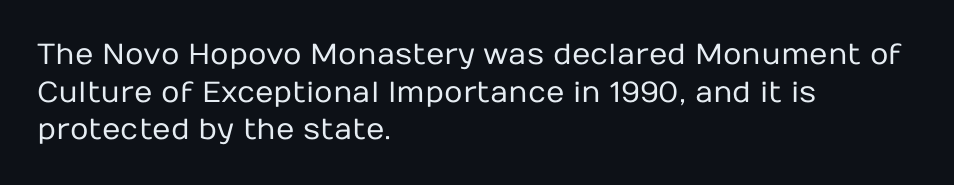
Q: Is the text bold? A: No.
Q: Is the text italic (slanted)? A: No, it is upright.
Q: Is the typeface a serif or a sans-serif typeface? A: Sans-serif.
Q: Is the text underlined? A: No.
Q: How is the paragraph aligned? A: Left-aligned.
Q: Is the spacing between letters normal or unusually wide? A: Normal.
Q: Is the spacing between lines tight, normal or loose? A: Normal.
Q: Width (condensed, normal, or wide)? A: Normal.
Q: Stroke contrast? A: Low.
Q: x-height? A: Medium.
Q: Monospaced? A: No.
